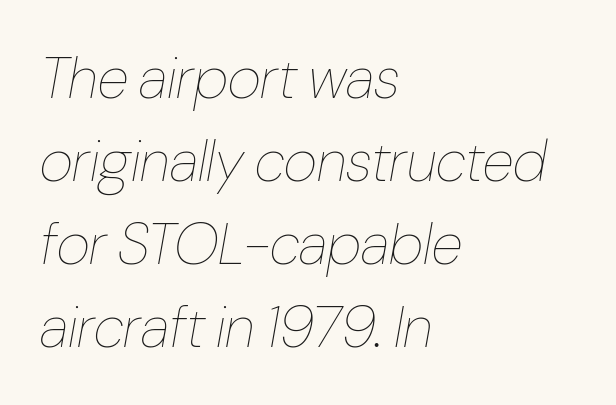
{"italic": "yes", "lean": "right", "slant_degrees": 10, "bold": "no", "weight": "thin", "width": "condensed", "stroke_contrast": "low", "x_height": "medium", "monospaced": "no", "underline": "no", "align": "left", "line_spacing": "normal", "line_spacing_ratio": 1.43, "letter_spacing": "normal", "letter_spacing_em": 0.0, "glyph_px": 58}
